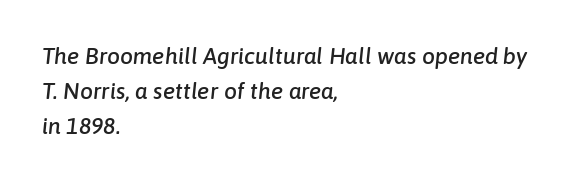
{"italic": "yes", "lean": "right", "slant_degrees": 6, "underline": "no", "align": "left", "line_spacing": "normal", "line_spacing_ratio": 1.52, "letter_spacing": "normal", "letter_spacing_em": 0.0, "glyph_px": 23}
